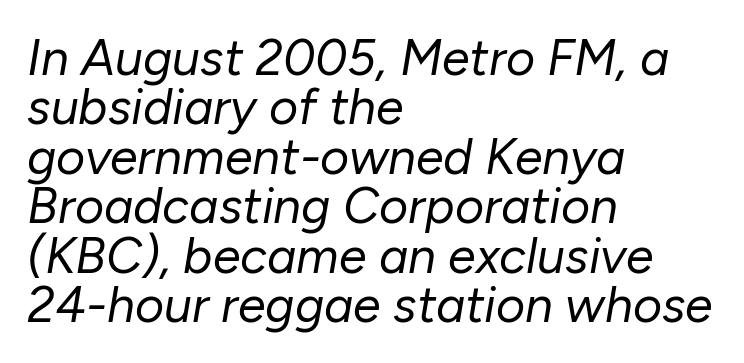
The image shows 50 px regular-weight type, italic (leaning right); set left-aligned, tight line spacing (0.99x), normal letter spacing, not underlined; low stroke contrast and a medium x-height.
